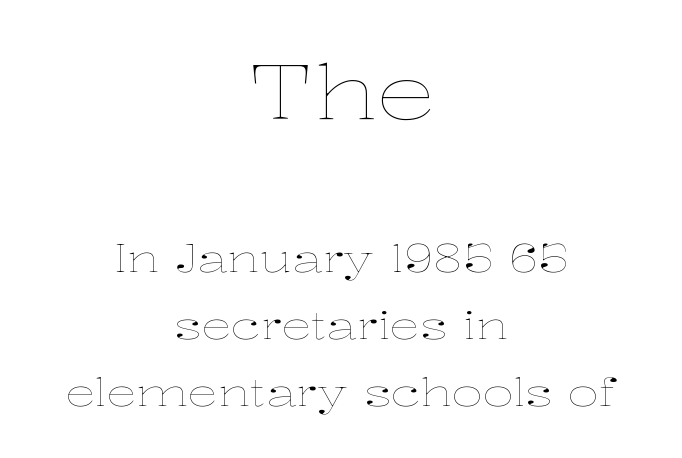
Q: Is the text bold? A: No.
Q: Is the text italic (slanted)? A: No, it is upright.
Q: Is the text underlined? A: No.
Q: How is the paragraph aligned? A: Centered.
Q: Is the spacing between letters normal or unusually wide? A: Normal.
Q: Which block of text is set in a larger size, the first (top) or the second (bottom)? A: The first (top) one.
Q: Width (condensed, normal, or wide)? A: Wide.
Q: Stroke contrast? A: Low.
Q: x-height? A: Medium.
Q: Monospaced? A: No.
